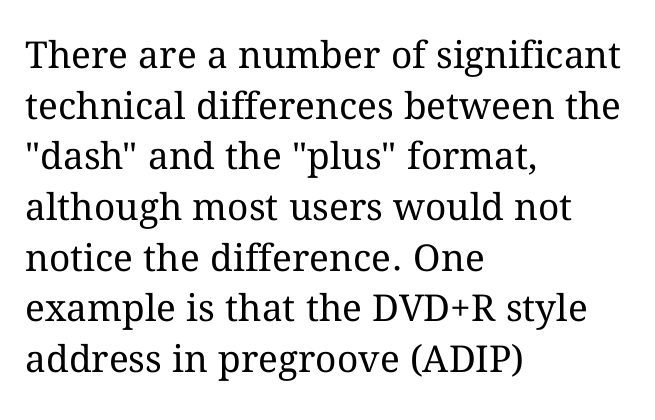
Q: Is the text bold? A: No.
Q: Is the text italic (slanted)? A: No, it is upright.
Q: Is the text underlined? A: No.
Q: How is the paragraph aligned? A: Left-aligned.
Q: Is the spacing between letters normal or unusually wide? A: Normal.
Q: Is the spacing between lines tight, normal or loose? A: Normal.
Q: Width (condensed, normal, or wide)? A: Normal.
Q: Stroke contrast? A: Medium.
Q: x-height? A: Medium.
Q: Monospaced? A: No.
